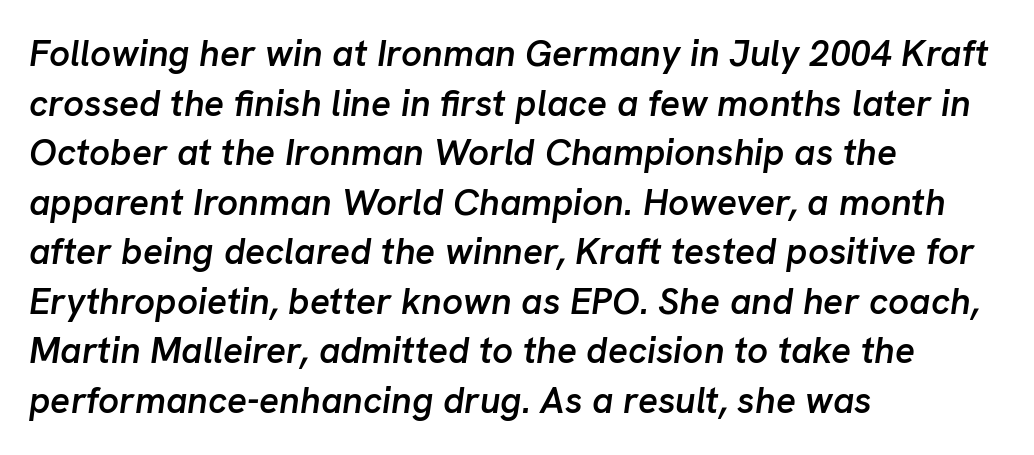
{"italic": "yes", "lean": "right", "slant_degrees": 8, "bold": "semi", "weight": "semibold", "width": "normal", "stroke_contrast": "low", "x_height": "medium", "monospaced": "no", "underline": "no", "align": "left", "line_spacing": "normal", "line_spacing_ratio": 1.34, "letter_spacing": "normal", "letter_spacing_em": 0.0, "glyph_px": 37}
